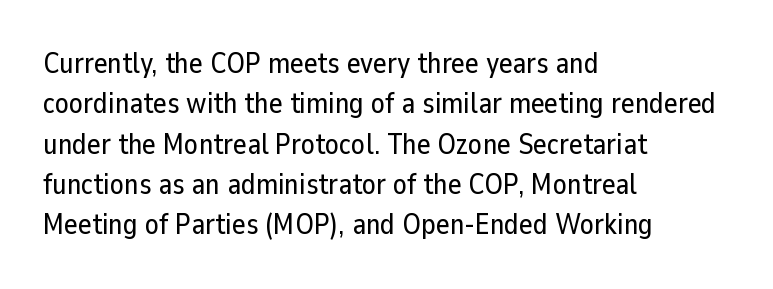
Q: Is the text italic (slanted)? A: No, it is upright.
Q: Is the typeface a serif or a sans-serif typeface? A: Sans-serif.
Q: Is the text underlined? A: No.
Q: How is the paragraph aligned? A: Left-aligned.
Q: Is the spacing between letters normal or unusually wide? A: Normal.
Q: Is the spacing between lines tight, normal or loose? A: Normal.
Q: Width (condensed, normal, or wide)? A: Normal.
Q: Stroke contrast? A: Low.
Q: x-height? A: Medium.
Q: Monospaced? A: No.
